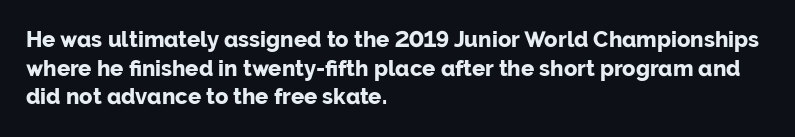
The image shows 22 px bold type, upright; set left-aligned, normal line spacing (1.3x), normal letter spacing, not underlined.
